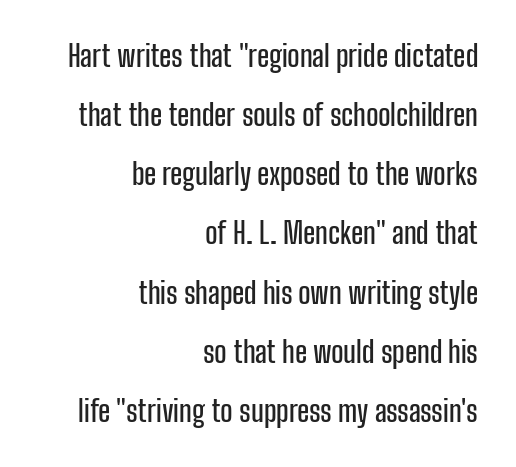
Q: Is the text italic (slanted)? A: No, it is upright.
Q: Is the typeface a serif or a sans-serif typeface? A: Sans-serif.
Q: Is the text underlined? A: No.
Q: How is the paragraph aligned? A: Right-aligned.
Q: Is the spacing between letters normal or unusually wide? A: Normal.
Q: Is the spacing between lines tight, normal or loose? A: Loose.
Q: Width (condensed, normal, or wide)? A: Condensed.
Q: Stroke contrast? A: Low.
Q: x-height? A: Medium.
Q: Monospaced? A: No.
